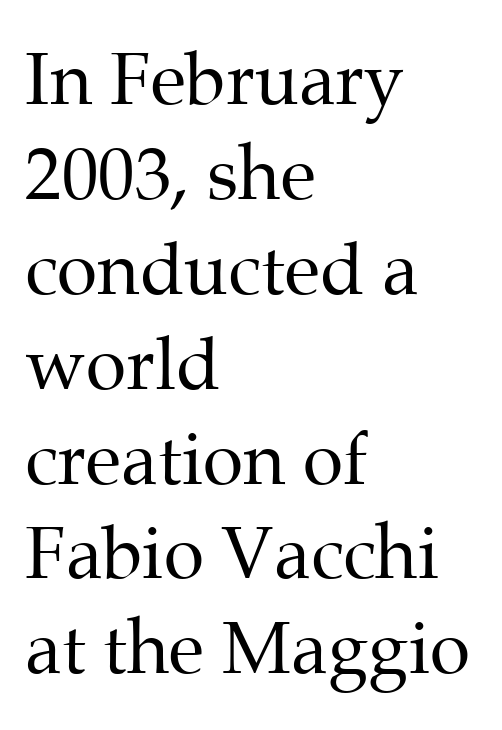
The image shows 73 px regular-weight serif type, upright; set left-aligned, normal line spacing (1.3x), normal letter spacing, not underlined; medium stroke contrast and a medium x-height.
